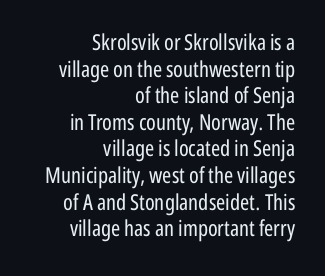
{"italic": "no", "bold": "no", "underline": "no", "align": "right", "line_spacing_ratio": 1.21, "letter_spacing": "normal", "letter_spacing_em": 0.0, "glyph_px": 22}
